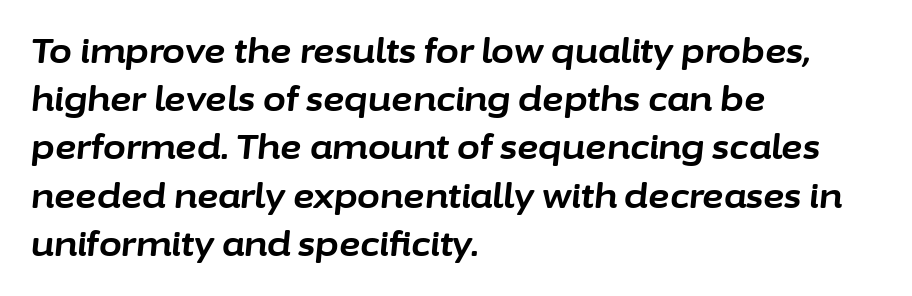
The image shows 33 px bold type, italic (leaning right); set left-aligned, normal line spacing (1.46x), normal letter spacing, not underlined; low stroke contrast and a medium x-height.
